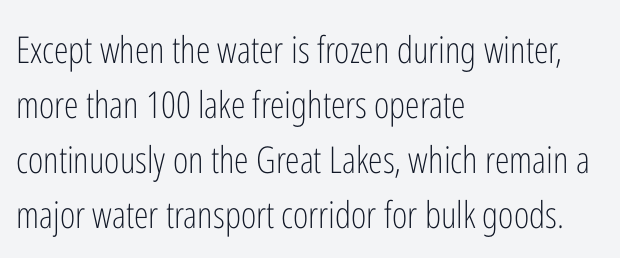
The image shows 37 px light, condensed sans-serif type, upright; set left-aligned, normal line spacing (1.49x), normal letter spacing, not underlined; low stroke contrast and a medium x-height.
